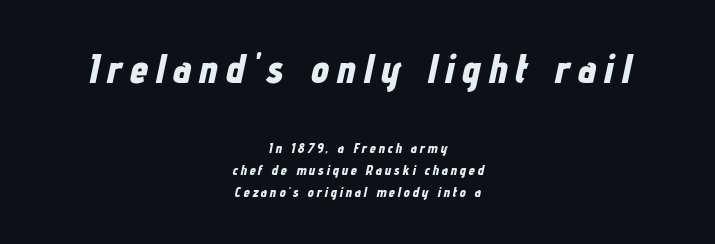
Q: Is the text bold? A: Yes.
Q: Is the text italic (slanted)? A: Yes, it leans right by about 12 degrees.
Q: Is the text underlined? A: No.
Q: How is the paragraph aligned? A: Centered.
Q: Is the spacing between lines tight, normal or loose? A: Normal.
Q: Which block of text is set in a larger size, the first (top) or the second (bottom)? A: The first (top) one.
Q: Width (condensed, normal, or wide)? A: Condensed.
Q: Stroke contrast? A: Low.
Q: x-height? A: Medium.
Q: Monospaced? A: No.
